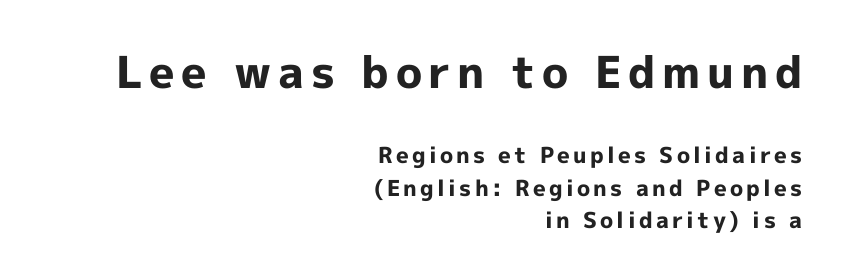
The image shows 44 px bold sans-serif type, upright; set right-aligned, normal line spacing (1.46x), not underlined; the first (top) block is 2.0x larger; a medium x-height.
